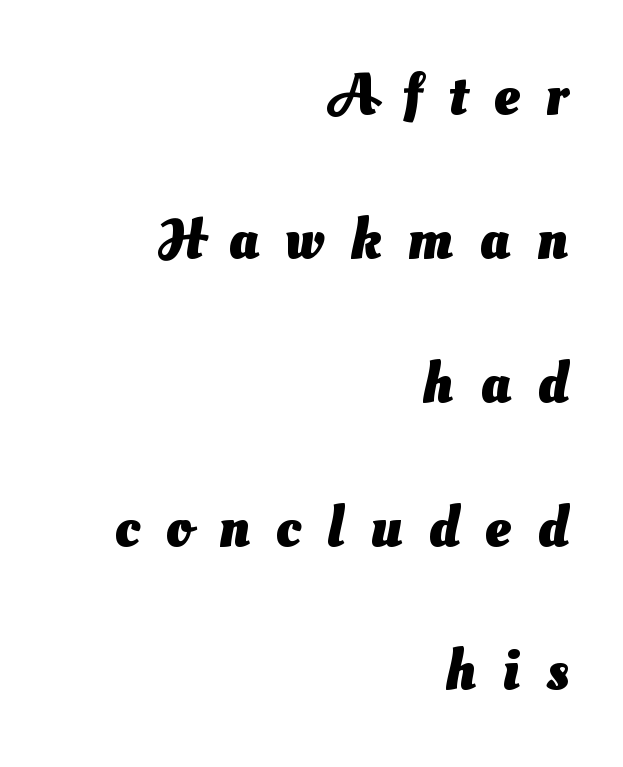
{"serif": "no", "bold": "yes", "weight": "heavy", "width": "normal", "stroke_contrast": "medium", "x_height": "small", "monospaced": "no", "underline": "no", "align": "right", "line_spacing": "loose", "line_spacing_ratio": 2.48, "letter_spacing": "wide", "letter_spacing_em": 0.45, "glyph_px": 58}
